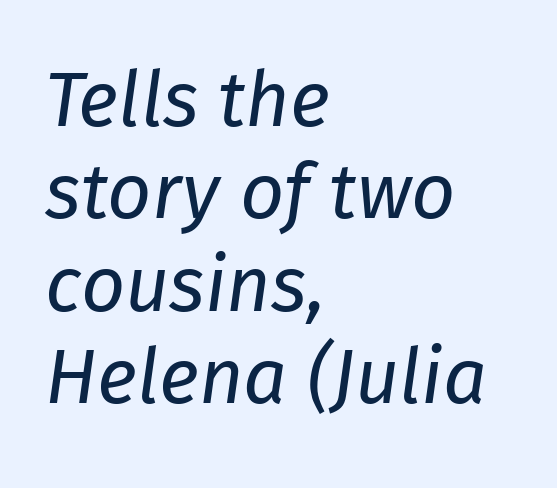
The horizontal fit of the characters is conventional and even. Caption: multi-line text, flush left, ragged right. The letters advance in unequal steps, a hallmark of proportional type. The space beneath each line is pristine and unruled. Bold? No — there's no thickening of the strokes.
